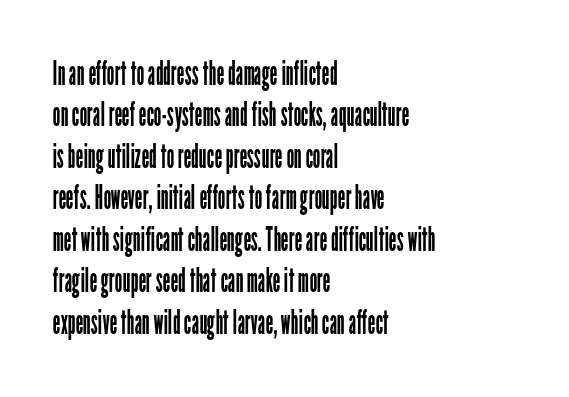
{"serif": "no", "italic": "no", "bold": "no", "weight": "regular", "width": "condensed", "stroke_contrast": "low", "x_height": "medium", "monospaced": "no", "underline": "no", "align": "left", "line_spacing_ratio": 1.22, "letter_spacing": "normal", "letter_spacing_em": 0.0, "glyph_px": 34}
